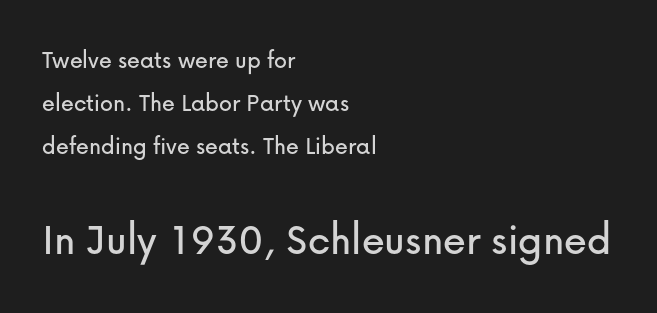
The letterforms sit shoulder to shoulder at normal distance. Unlike a traditional serif, this face leaves its strokes unadorned. Varying glyph widths throughout — classic text-font behaviour. The space between consecutive lines is moderate.
